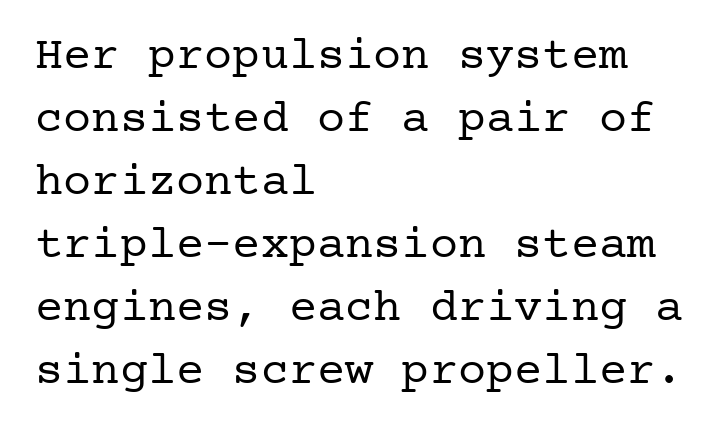
Q: Is the text bold? A: No.
Q: Is the text italic (slanted)? A: No, it is upright.
Q: Is the typeface a serif or a sans-serif typeface? A: Serif.
Q: Is the text underlined? A: No.
Q: How is the paragraph aligned? A: Left-aligned.
Q: Is the spacing between letters normal or unusually wide? A: Normal.
Q: Is the spacing between lines tight, normal or loose? A: Normal.
Q: Width (condensed, normal, or wide)? A: Normal.
Q: Stroke contrast? A: Low.
Q: x-height? A: Medium.
